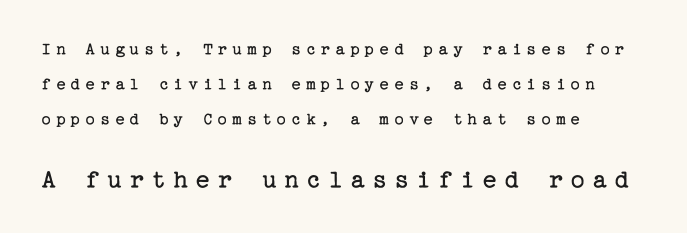
Q: Is the text bold? A: No.
Q: Is the text italic (slanted)? A: No, it is upright.
Q: Is the text underlined? A: No.
Q: How is the paragraph aligned? A: Left-aligned.
Q: Is the spacing between letters normal or unusually wide? A: Unusually wide.
Q: Is the spacing between lines tight, normal or loose? A: Loose.
Q: Which block of text is set in a larger size, the first (top) or the second (bottom)? A: The second (bottom) one.
